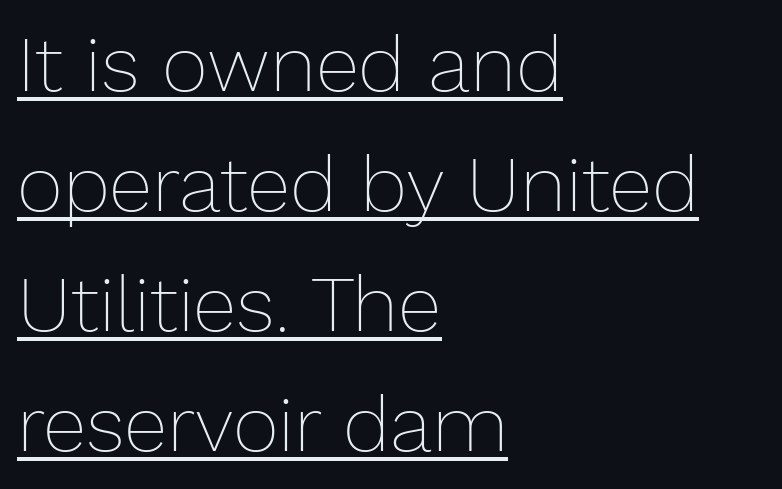
The rendering uses natural spacing where letterforms have individual widths. Is there much room between lines? A standard amount, neither cramped nor airy. Weight class: somewhere from thin through regular. A continuous stroke trails under the words, as in a hyperlink. Do the letters lean? They stand straight.
